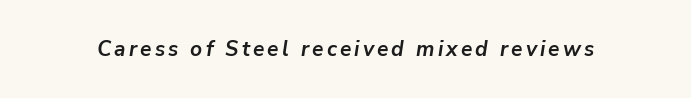
The image shows 21 px bold type, italic (leaning right); set not underlined.
